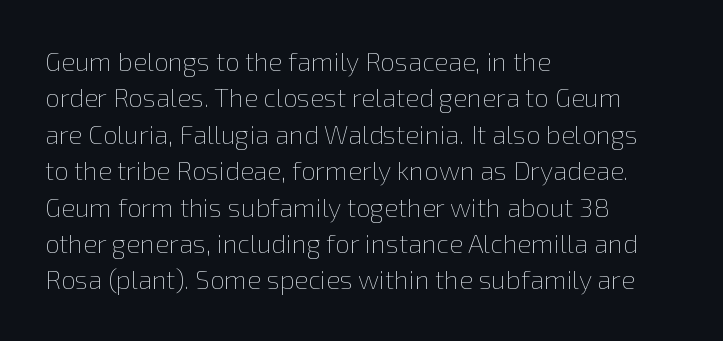
Q: Is the text bold? A: No.
Q: Is the text italic (slanted)? A: No, it is upright.
Q: Is the text underlined? A: No.
Q: How is the paragraph aligned? A: Left-aligned.
Q: Is the spacing between letters normal or unusually wide? A: Normal.
Q: Is the spacing between lines tight, normal or loose? A: Normal.
